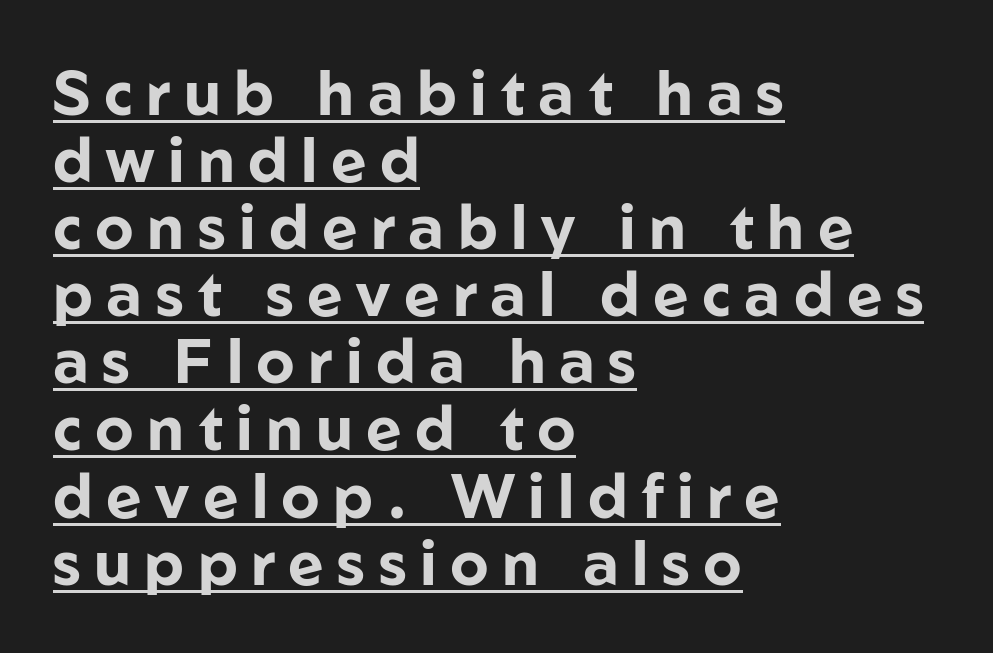
Ordinary non-slanted type is in use. If you measured baseline to baseline, you'd find a short distance. The setting favours the left margin, as ordinary paragraphs usually do. A typesetter would label this face a sans. Look at the stroke-to-counter ratio: heavy, a bold. These lines have a slow, spaced-out rhythm from letter to letter.
